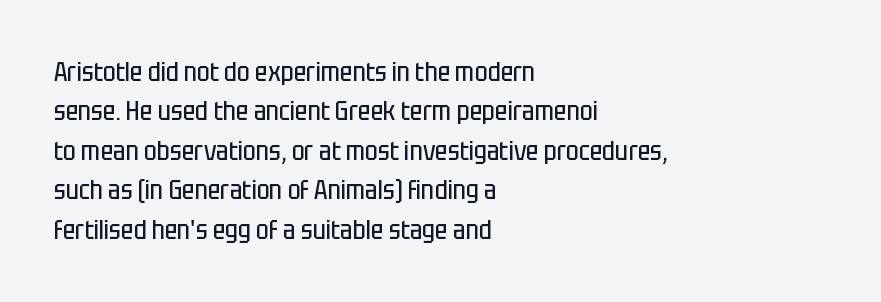
{"italic": "no", "bold": "no", "underline": "no", "align": "left", "line_spacing": "normal", "line_spacing_ratio": 1.46, "letter_spacing": "normal", "letter_spacing_em": 0.0, "glyph_px": 27}
